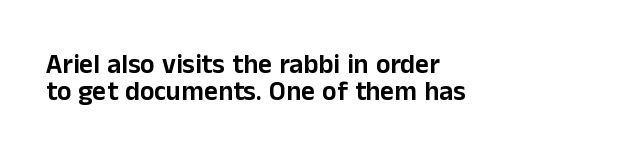
Does extra space separate the letters? No, they use regular spacing. Notice how descenders almost collide with the ascenders below — that's tight leading. The type sits square on the baseline with zero lean. Bare-footed words on every line.
